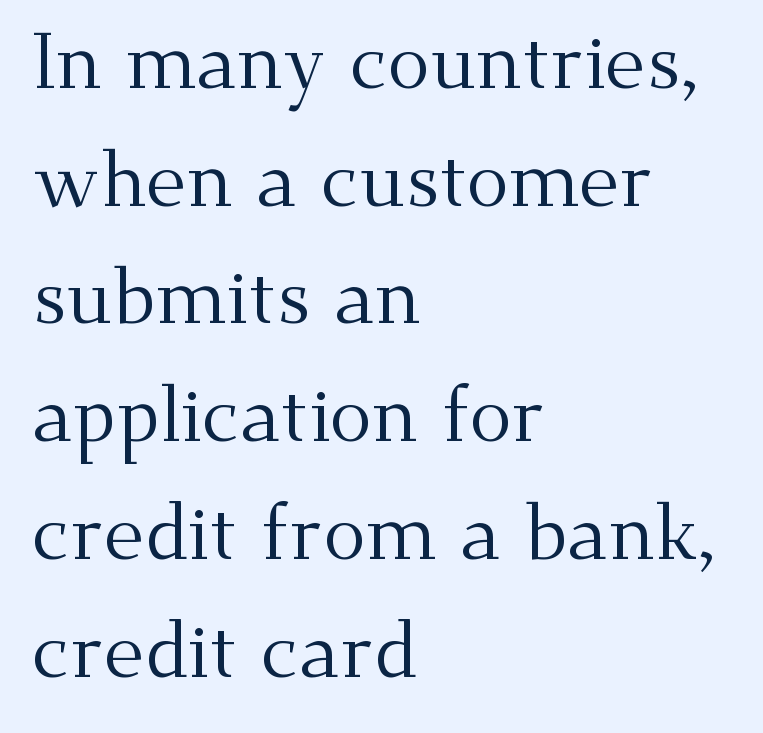
Q: Is the text bold? A: No.
Q: Is the text italic (slanted)? A: No, it is upright.
Q: Is the typeface a serif or a sans-serif typeface? A: Serif.
Q: Is the text underlined? A: No.
Q: How is the paragraph aligned? A: Left-aligned.
Q: Is the spacing between letters normal or unusually wide? A: Normal.
Q: Is the spacing between lines tight, normal or loose? A: Normal.
Q: Width (condensed, normal, or wide)? A: Normal.
Q: Stroke contrast? A: Medium.
Q: x-height? A: Small.
Q: Monospaced? A: No.
